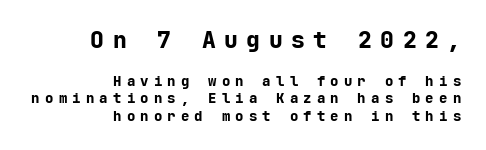
{"italic": "no", "bold": "yes", "underline": "no", "align": "right", "line_spacing_ratio": 1.24, "letter_spacing": "wide", "letter_spacing_em": 0.37, "larger_block": "first", "size_ratio": 1.64, "glyph_px": 23}
